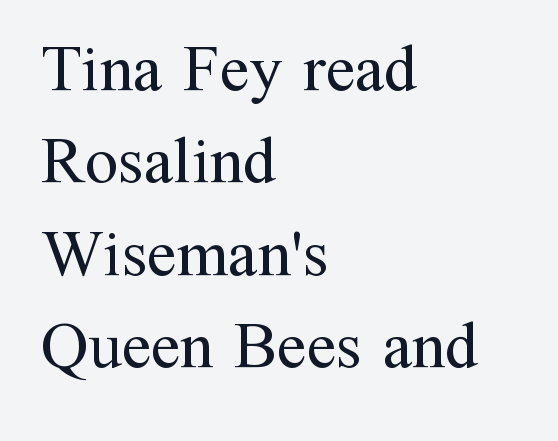
{"serif": "yes", "italic": "no", "bold": "no", "weight": "regular", "width": "normal", "stroke_contrast": "medium", "x_height": "medium", "monospaced": "no", "underline": "no", "align": "left", "line_spacing": "normal", "line_spacing_ratio": 1.4, "letter_spacing": "normal", "letter_spacing_em": 0.0, "glyph_px": 66}
